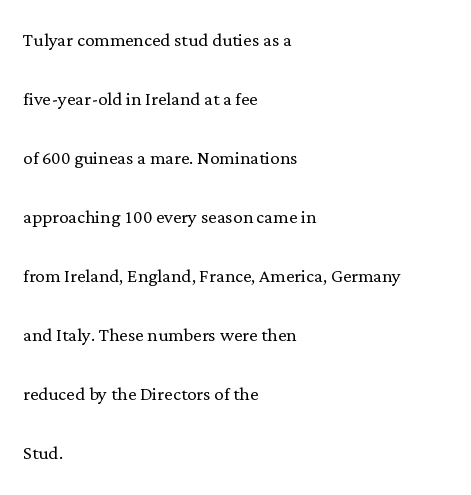
{"italic": "no", "bold": "no", "underline": "no", "align": "left", "line_spacing": "loose", "line_spacing_ratio": 2.46, "letter_spacing": "normal", "letter_spacing_em": 0.0, "glyph_px": 24}
